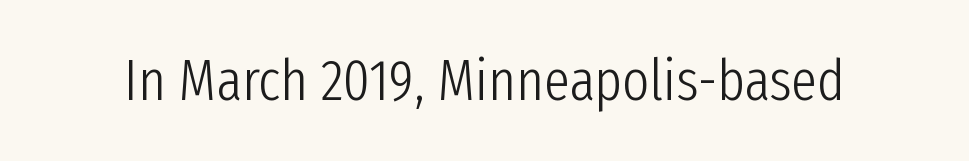
Q: Is the text bold? A: No.
Q: Is the text italic (slanted)? A: No, it is upright.
Q: Is the typeface a serif or a sans-serif typeface? A: Sans-serif.
Q: Is the text underlined? A: No.
Q: Is the spacing between letters normal or unusually wide? A: Normal.
Q: Width (condensed, normal, or wide)? A: Condensed.
Q: Stroke contrast? A: Low.
Q: x-height? A: Medium.
Q: Monospaced? A: No.
